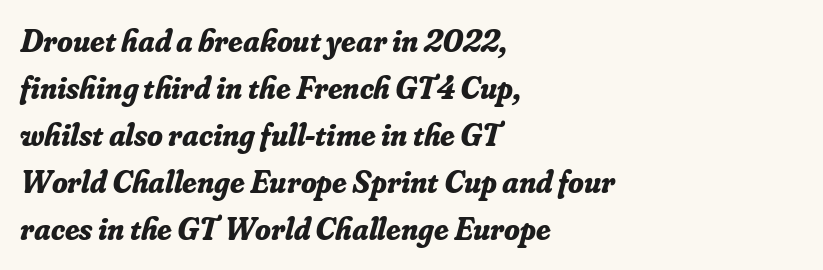
{"serif": "yes", "italic": "yes", "lean": "right", "slant_degrees": 16, "bold": "yes", "weight": "bold", "width": "normal", "stroke_contrast": "low", "x_height": "small", "monospaced": "no", "underline": "no", "align": "left", "line_spacing": "normal", "line_spacing_ratio": 1.47, "letter_spacing": "normal", "letter_spacing_em": 0.0, "glyph_px": 32}
